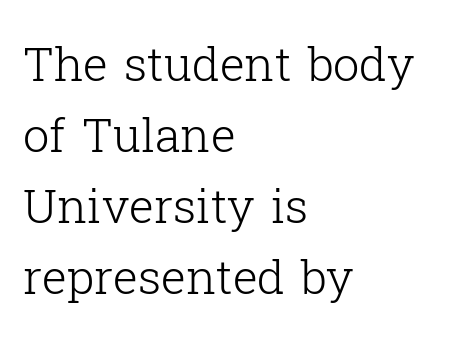
{"serif": "yes", "italic": "no", "bold": "no", "weight": "light", "width": "normal", "stroke_contrast": "low", "x_height": "medium", "monospaced": "no", "underline": "no", "align": "left", "line_spacing": "normal", "line_spacing_ratio": 1.51, "letter_spacing": "normal", "letter_spacing_em": 0.0, "glyph_px": 47}
